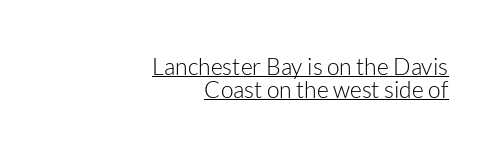
The image shows 23 px text type, upright; set right-aligned, tight line spacing (1.01x), normal letter spacing, underlined.
